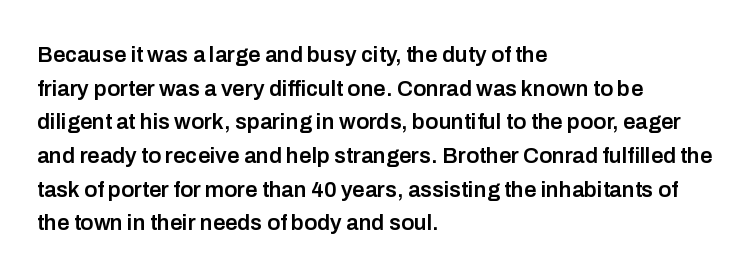
{"italic": "no", "bold": "semi", "underline": "no", "align": "left", "line_spacing": "normal", "line_spacing_ratio": 1.53, "letter_spacing": "normal", "letter_spacing_em": 0.0, "glyph_px": 22}
